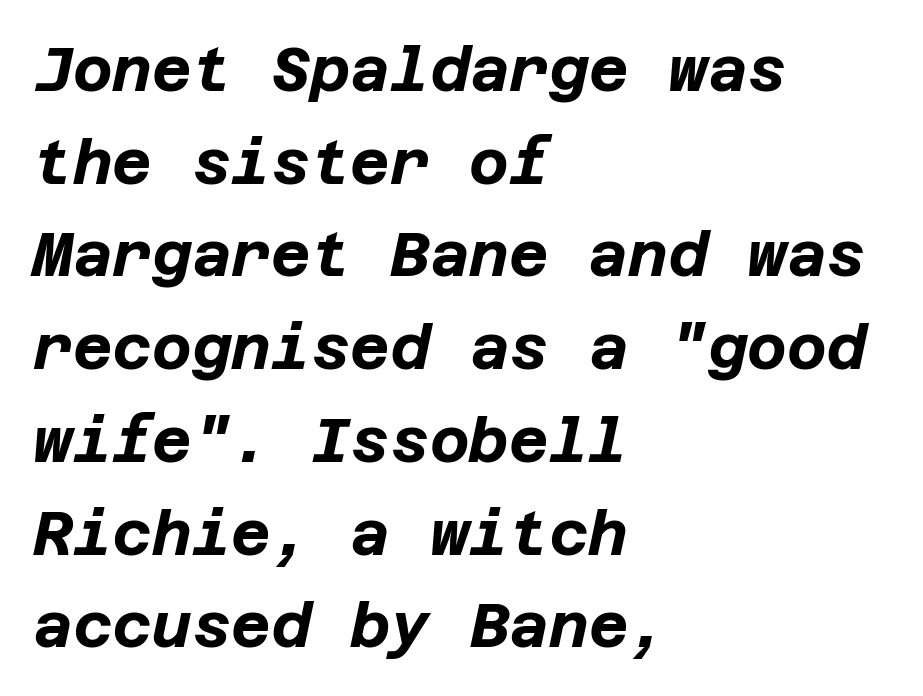
The image shows 61 px bold type, italic (leaning right); set left-aligned, normal line spacing (1.52x), normal letter spacing, not underlined; low stroke contrast and a large x-height.
